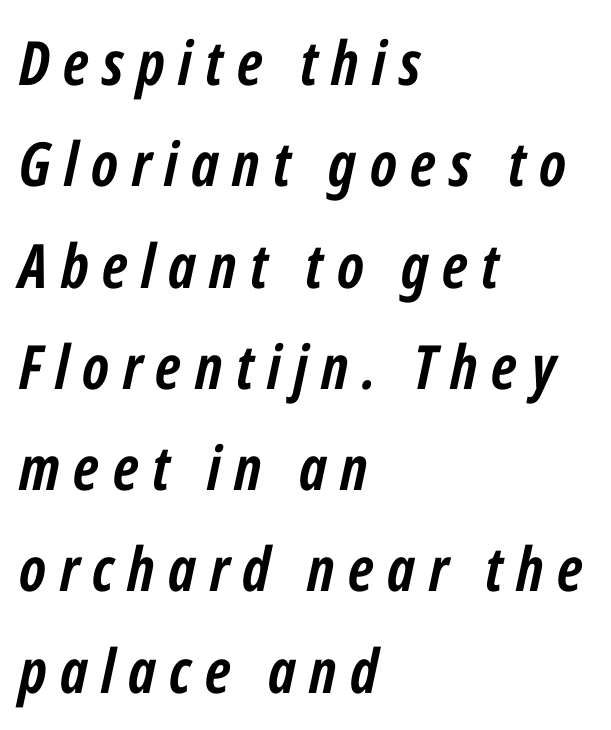
The image shows 61 px semibold, condensed type, italic (leaning right); set left-aligned, normal line spacing (1.66x), unusually wide letter spacing (+0.22 em), not underlined; low stroke contrast and a medium x-height.
